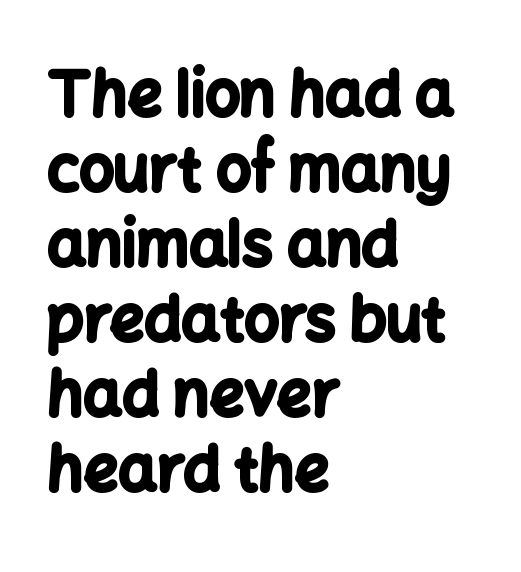
{"serif": "no", "italic": "no", "bold": "yes", "weight": "bold", "width": "normal", "stroke_contrast": "low", "x_height": "medium", "monospaced": "no", "underline": "no", "align": "left", "line_spacing_ratio": 1.23, "letter_spacing": "normal", "letter_spacing_em": 0.0, "glyph_px": 61}
